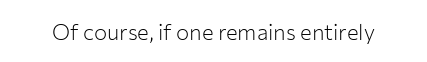
The space directly below the letters is spotless. Quick note: not italic, upright. The line texture is even and compact thanks to regular tracking. These glyphs show unthickened strokes, regular width or finer.
